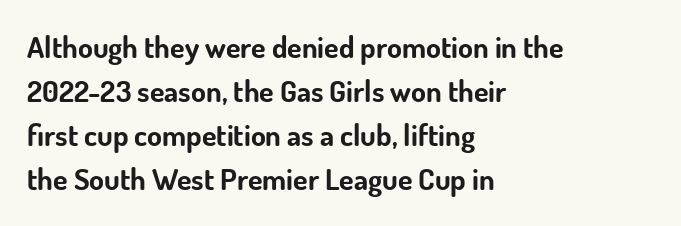
The image shows 30 px bold sans-serif type, upright; set left-aligned, normal line spacing (1.47x), normal letter spacing, not underlined; low stroke contrast and a small x-height.
